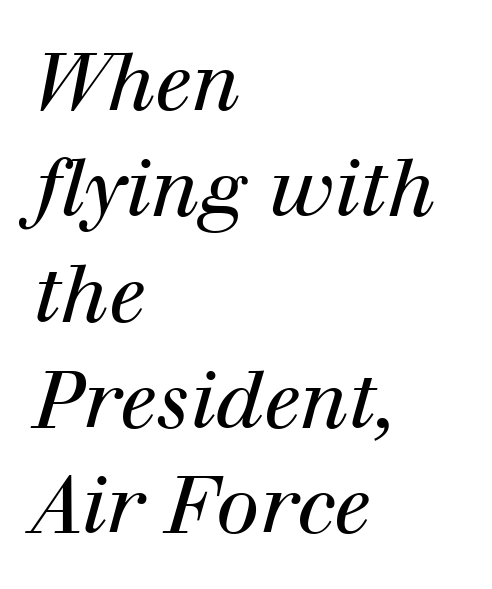
The image shows 79 px regular-weight serif type, italic (leaning right); set left-aligned, normal line spacing (1.34x), normal letter spacing, not underlined; high stroke contrast and a medium x-height.
